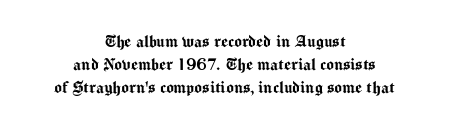
The image shows 20 px text type, upright; set centered, tight line spacing (1.14x), normal letter spacing, not underlined.
